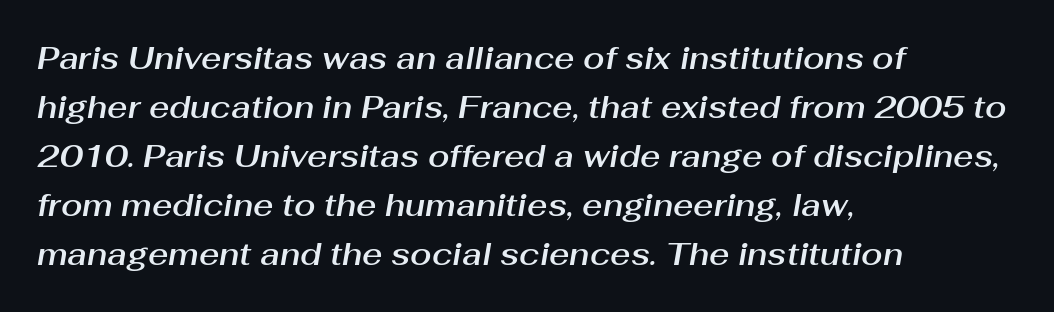
The image shows 31 px text type, italic (leaning right); set left-aligned, normal line spacing (1.58x), normal letter spacing, not underlined; medium stroke contrast and a medium x-height.
